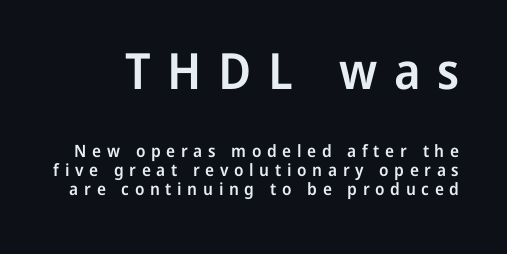
This sample uses a sans-serif face. The words here are not underlined. Between these two stacked blocks, the higher one wins on size. Glyph-to-glyph distance is far greater than everyday printed text. Emphasis by weight is partial: semibold.
